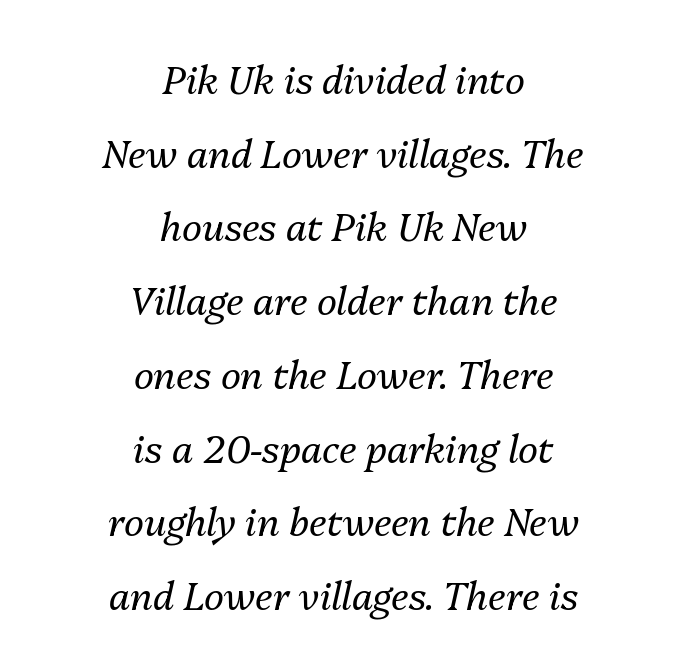
Q: Is the text bold? A: No.
Q: Is the text italic (slanted)? A: Yes, it leans right by about 13 degrees.
Q: Is the text underlined? A: No.
Q: How is the paragraph aligned? A: Centered.
Q: Is the spacing between letters normal or unusually wide? A: Normal.
Q: Is the spacing between lines tight, normal or loose? A: Loose.
Q: Width (condensed, normal, or wide)? A: Normal.
Q: Stroke contrast? A: Medium.
Q: x-height? A: Medium.
Q: Monospaced? A: No.
